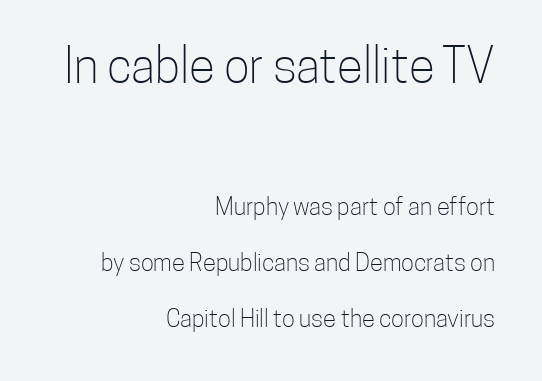
Q: Is the text bold? A: No.
Q: Is the text italic (slanted)? A: No, it is upright.
Q: Is the typeface a serif or a sans-serif typeface? A: Sans-serif.
Q: Is the text underlined? A: No.
Q: How is the paragraph aligned? A: Right-aligned.
Q: Is the spacing between letters normal or unusually wide? A: Normal.
Q: Is the spacing between lines tight, normal or loose? A: Loose.
Q: Which block of text is set in a larger size, the first (top) or the second (bottom)? A: The first (top) one.
Q: Width (condensed, normal, or wide)? A: Condensed.
Q: Stroke contrast? A: Low.
Q: x-height? A: Medium.
Q: Monospaced? A: No.
